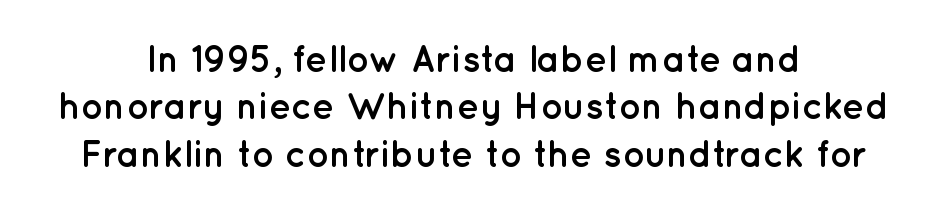
The image shows 37 px semibold sans-serif type, upright; set centered, normal line spacing (1.28x), normal letter spacing, not underlined; low stroke contrast and a medium x-height.
